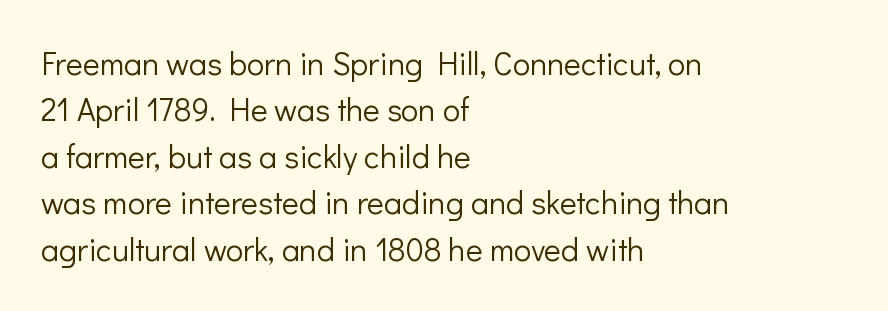
Vertical spacing — default. Each word holds together tightly as a unit, with standard inter-letter gaps. These lines are rendered in a variable-pitch font. Which margin do the lines hug? The left one — the right edge is uneven. Ink coverage per letter is moderate at most.
